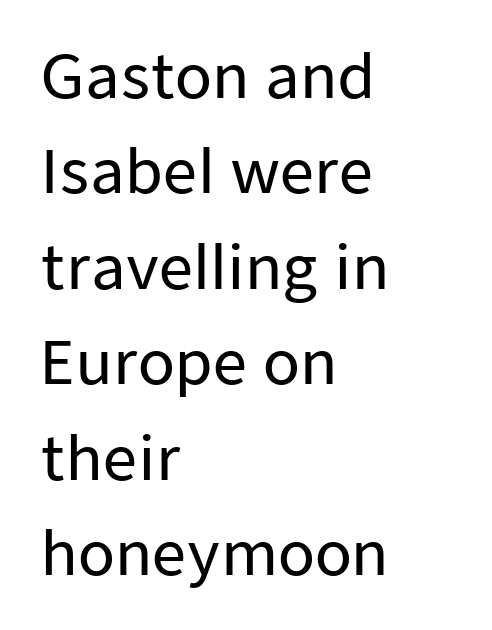
{"serif": "no", "italic": "no", "width": "normal", "stroke_contrast": "low", "x_height": "medium", "monospaced": "no", "underline": "no", "align": "left", "line_spacing": "normal", "line_spacing_ratio": 1.59, "letter_spacing": "normal", "letter_spacing_em": 0.0, "glyph_px": 60}
